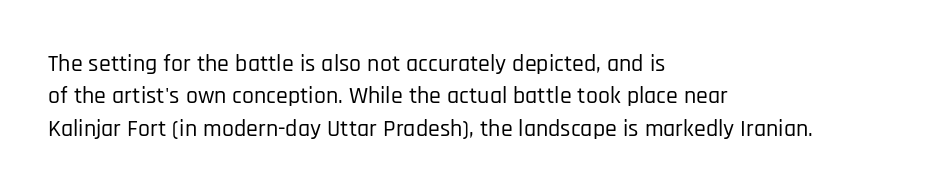
Q: Is the text italic (slanted)? A: No, it is upright.
Q: Is the text underlined? A: No.
Q: How is the paragraph aligned? A: Left-aligned.
Q: Is the spacing between letters normal or unusually wide? A: Normal.
Q: Is the spacing between lines tight, normal or loose? A: Normal.
